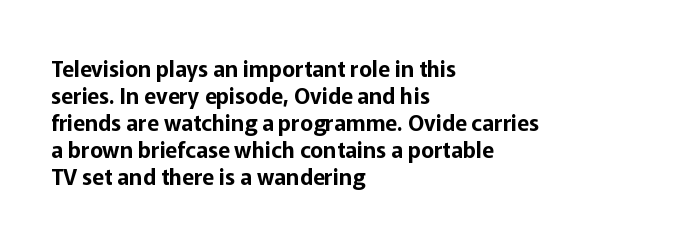
The image shows 22 px text type, upright; set left-aligned, line spacing 1.23x, normal letter spacing, not underlined.
